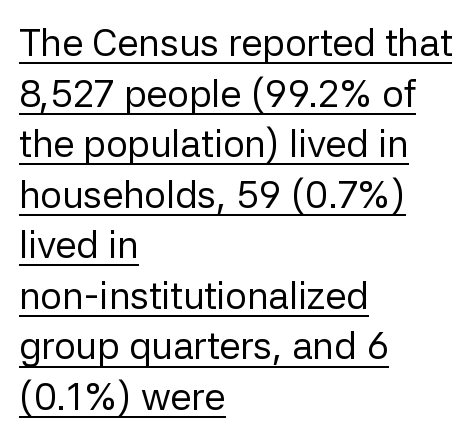
{"serif": "no", "italic": "no", "bold": "no", "weight": "regular", "width": "normal", "stroke_contrast": "low", "x_height": "medium", "monospaced": "no", "underline": "yes", "align": "left", "line_spacing": "normal", "line_spacing_ratio": 1.33, "letter_spacing": "normal", "letter_spacing_em": 0.0, "glyph_px": 38}
